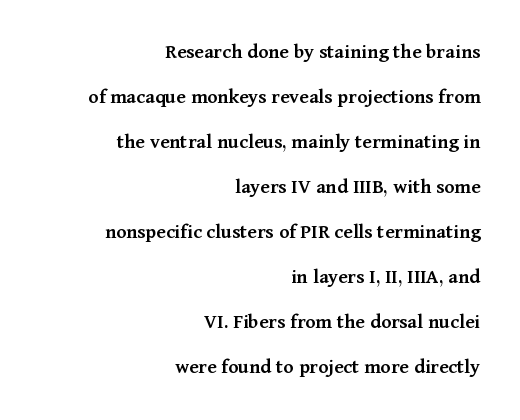
Q: Is the text bold? A: Semi-bold.
Q: Is the text italic (slanted)? A: No, it is upright.
Q: Is the text underlined? A: No.
Q: How is the paragraph aligned? A: Right-aligned.
Q: Is the spacing between letters normal or unusually wide? A: Normal.
Q: Is the spacing between lines tight, normal or loose? A: Loose.
